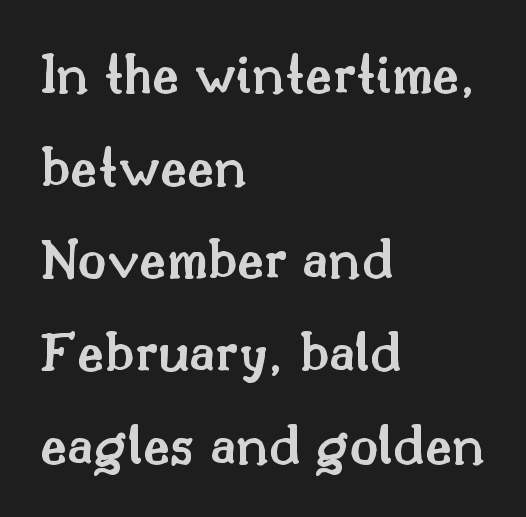
The image shows 59 px semibold serif type, upright; set left-aligned, normal line spacing (1.57x), normal letter spacing, not underlined; medium stroke contrast and a small x-height.
